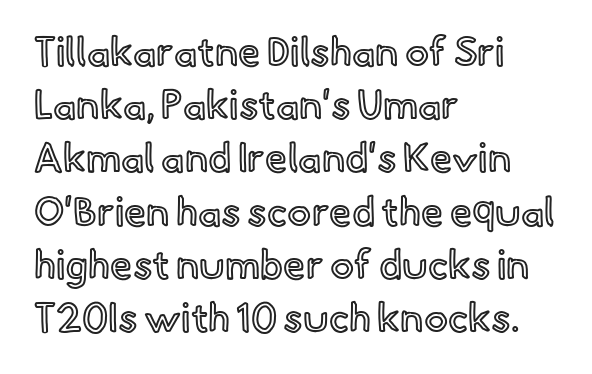
{"italic": "no", "width": "normal", "x_height": "small", "monospaced": "no", "underline": "no", "align": "left", "line_spacing": "normal", "line_spacing_ratio": 1.33, "letter_spacing": "normal", "letter_spacing_em": 0.0, "glyph_px": 40}
